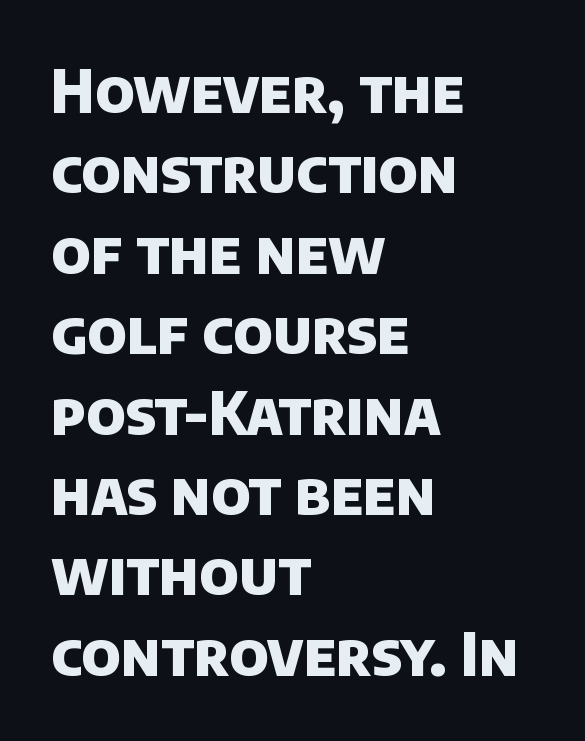
{"serif": "no", "bold": "yes", "weight": "heavy", "width": "normal", "stroke_contrast": "low", "x_height": "large", "monospaced": "no", "underline": "no", "align": "left", "line_spacing": "normal", "line_spacing_ratio": 1.34, "letter_spacing": "normal", "letter_spacing_em": 0.0, "glyph_px": 60}
